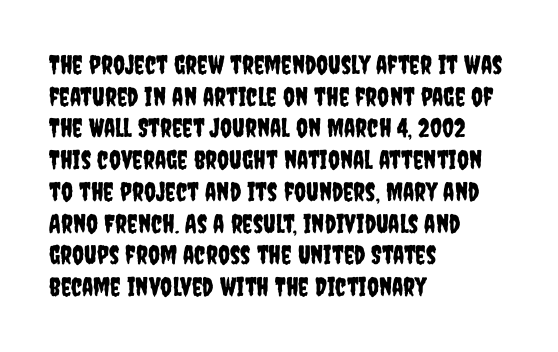
The image shows 26 px text type, upright; set left-aligned, line spacing 1.22x, normal letter spacing, not underlined.
